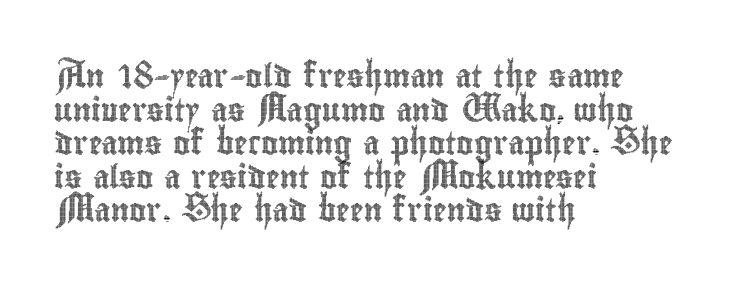
Notice how the passage keeps a crisp vertical edge on the left only. Ascenders rise straight up at ninety degrees. The passage shown is not underscored anywhere. Tracking value appears to be zero — textbook default spacing.
